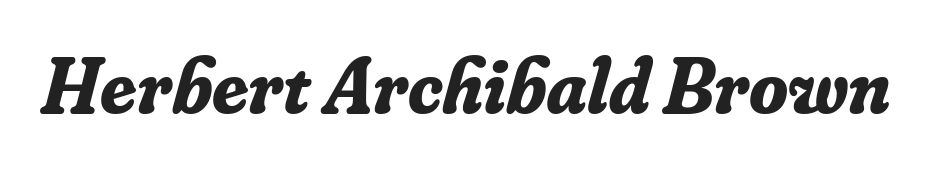
{"serif": "yes", "italic": "yes", "lean": "right", "slant_degrees": 16, "bold": "yes", "weight": "bold", "width": "normal", "stroke_contrast": "low", "x_height": "small", "monospaced": "no", "underline": "no", "letter_spacing": "normal", "letter_spacing_em": 0.0, "glyph_px": 79}
